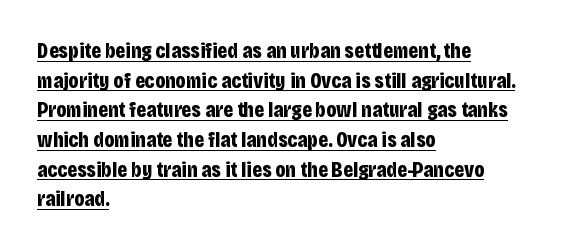
Look at the stroke-to-counter ratio: heavy, a bold. In terms of posture, this sample is upright. These characters rest on top of a visible drawn line. Horizontal alignment here is leftward, the default for most running prose.
